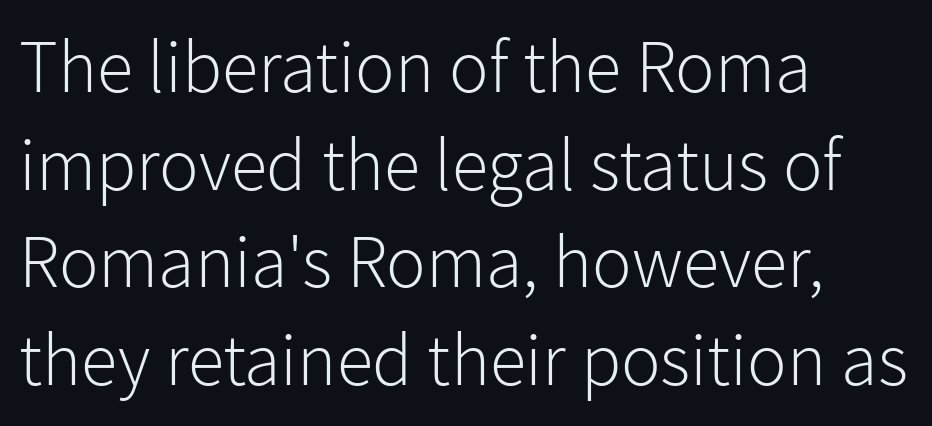
{"serif": "no", "italic": "no", "bold": "no", "weight": "light", "width": "normal", "stroke_contrast": "low", "x_height": "medium", "monospaced": "no", "underline": "no", "align": "left", "line_spacing": "normal", "line_spacing_ratio": 1.32, "letter_spacing": "normal", "letter_spacing_em": 0.0, "glyph_px": 74}
